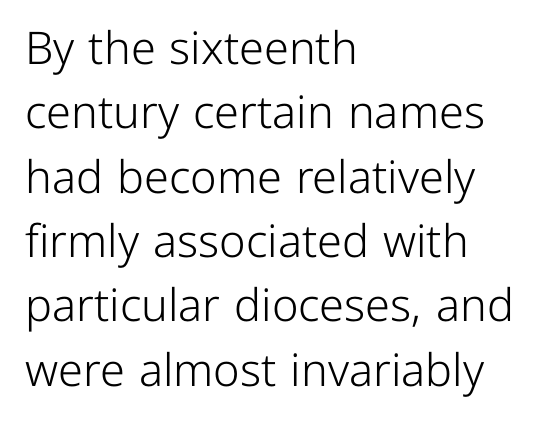
Q: Is the text bold? A: No.
Q: Is the text italic (slanted)? A: No, it is upright.
Q: Is the typeface a serif or a sans-serif typeface? A: Sans-serif.
Q: Is the text underlined? A: No.
Q: How is the paragraph aligned? A: Left-aligned.
Q: Is the spacing between letters normal or unusually wide? A: Normal.
Q: Is the spacing between lines tight, normal or loose? A: Normal.
Q: Width (condensed, normal, or wide)? A: Normal.
Q: Stroke contrast? A: Low.
Q: x-height? A: Medium.
Q: Monospaced? A: No.
